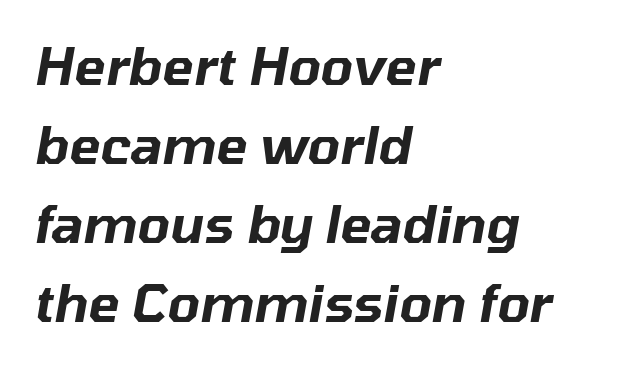
The lettering tilts uniformly, giving the passage an italic look. Think of a printed novel: that variable character pitch is what you see here. Bare-footed words on every line. Summary of vertical rhythm: regular, with standard interline spacing. Is the block centered? No — it sits flush against the left margin. Look at the tracking — it's just the regular setting, nothing added.
